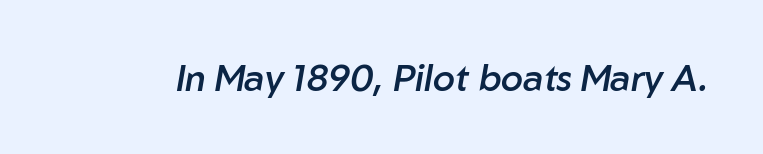
The image shows 36 px semibold type, italic (leaning right); set normal letter spacing, not underlined; low stroke contrast and a medium x-height.
